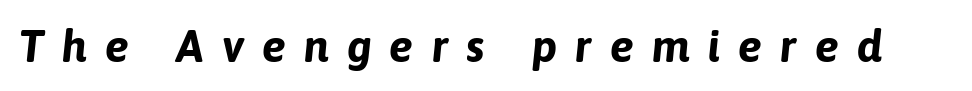
Q: Is the text bold? A: Yes.
Q: Is the text italic (slanted)? A: Yes, it leans right by about 6 degrees.
Q: Is the text underlined? A: No.
Q: Is the spacing between letters normal or unusually wide? A: Unusually wide.
Q: Width (condensed, normal, or wide)? A: Normal.
Q: Stroke contrast? A: Low.
Q: x-height? A: Medium.
Q: Monospaced? A: No.
